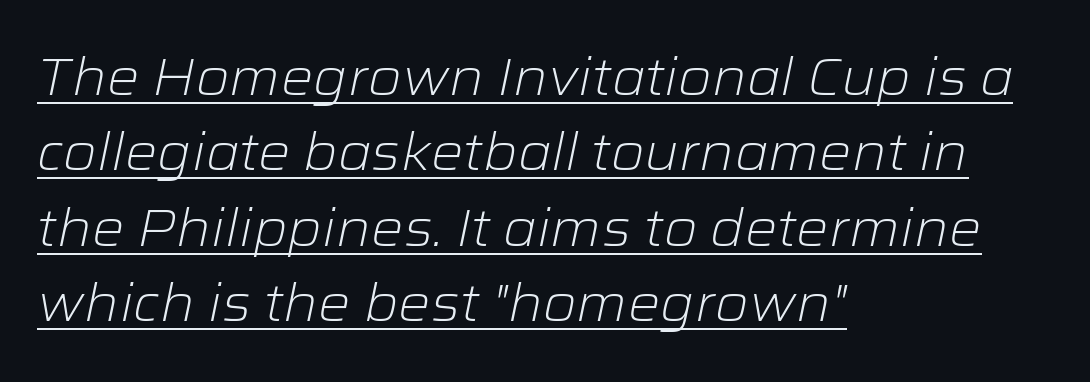
A classic flush-left, rag-right setting is used for this passage. Honestly, the underline is the first thing you notice here. The line texture is even and compact thanks to regular tracking. Successive baselines arrive at the customary interval. It's the slanting kind of type.
